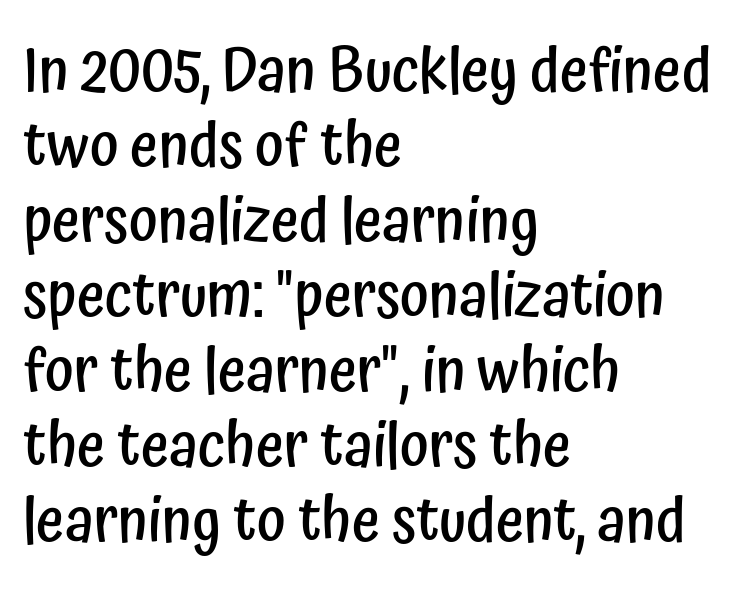
The image shows 61 px semibold, condensed sans-serif type, upright; set left-aligned, line spacing 1.23x, normal letter spacing, not underlined; low stroke contrast and a medium x-height.
